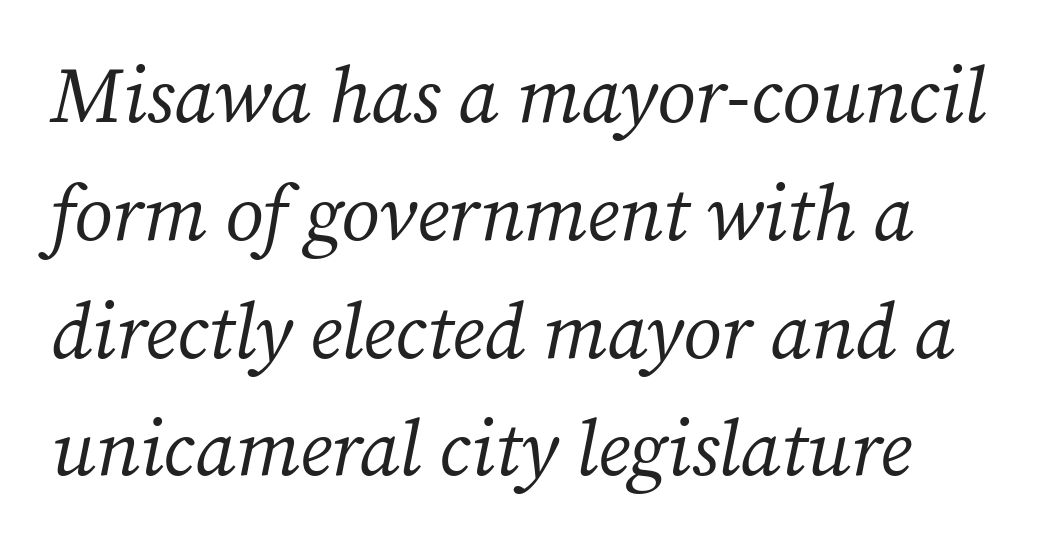
Q: Is the text bold? A: No.
Q: Is the text italic (slanted)? A: Yes, it leans right by about 12 degrees.
Q: Is the typeface a serif or a sans-serif typeface? A: Serif.
Q: Is the text underlined? A: No.
Q: Is the spacing between letters normal or unusually wide? A: Normal.
Q: Is the spacing between lines tight, normal or loose? A: Normal.
Q: Width (condensed, normal, or wide)? A: Normal.
Q: Stroke contrast? A: Medium.
Q: x-height? A: Medium.
Q: Monospaced? A: No.
